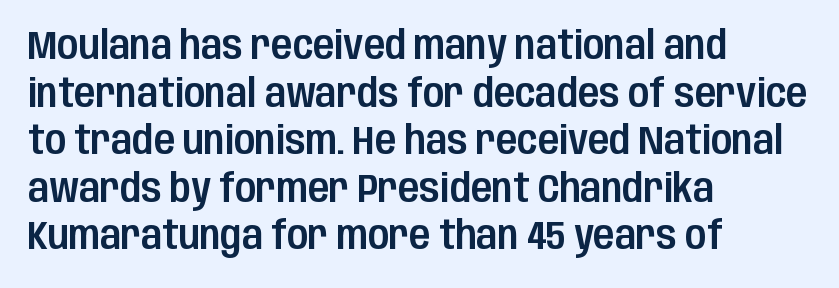
The image shows 39 px condensed sans-serif type, upright; set left-aligned, line spacing 1.22x, normal letter spacing, not underlined; low stroke contrast and a large x-height.
